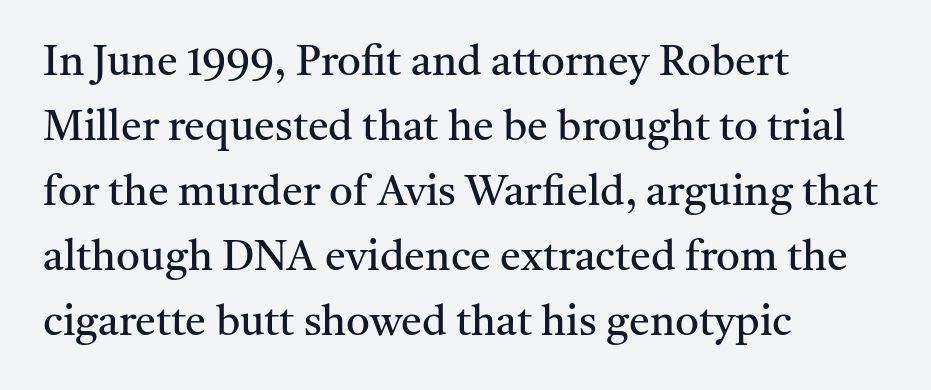
Q: Is the text bold? A: No.
Q: Is the text italic (slanted)? A: No, it is upright.
Q: Is the typeface a serif or a sans-serif typeface? A: Serif.
Q: Is the text underlined? A: No.
Q: How is the paragraph aligned? A: Left-aligned.
Q: Is the spacing between letters normal or unusually wide? A: Normal.
Q: Is the spacing between lines tight, normal or loose? A: Normal.
Q: Width (condensed, normal, or wide)? A: Normal.
Q: Stroke contrast? A: Medium.
Q: x-height? A: Medium.
Q: Monospaced? A: No.
